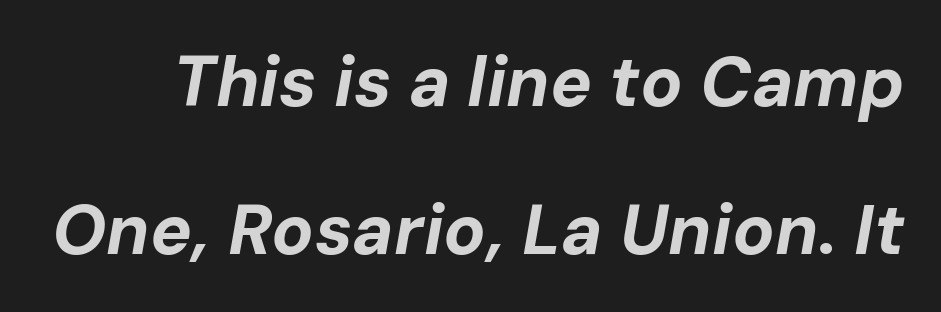
Q: Is the text bold? A: Yes.
Q: Is the text italic (slanted)? A: Yes, it leans right by about 10 degrees.
Q: Is the text underlined? A: No.
Q: Is the spacing between letters normal or unusually wide? A: Normal.
Q: Is the spacing between lines tight, normal or loose? A: Loose.
Q: Width (condensed, normal, or wide)? A: Normal.
Q: Stroke contrast? A: Low.
Q: x-height? A: Medium.
Q: Monospaced? A: No.
